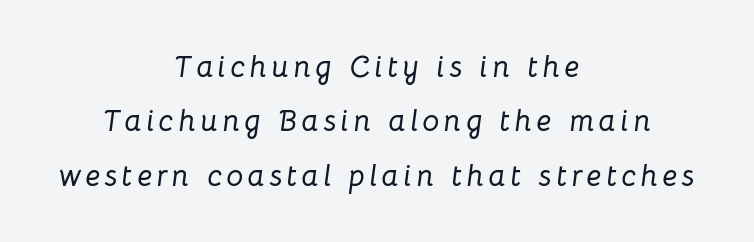
Q: Is the text italic (slanted)? A: Yes, it leans right by about 8 degrees.
Q: Is the text underlined? A: No.
Q: How is the paragraph aligned? A: Centered.
Q: Width (condensed, normal, or wide)? A: Normal.
Q: Stroke contrast? A: Low.
Q: x-height? A: Medium.
Q: Monospaced? A: No.
